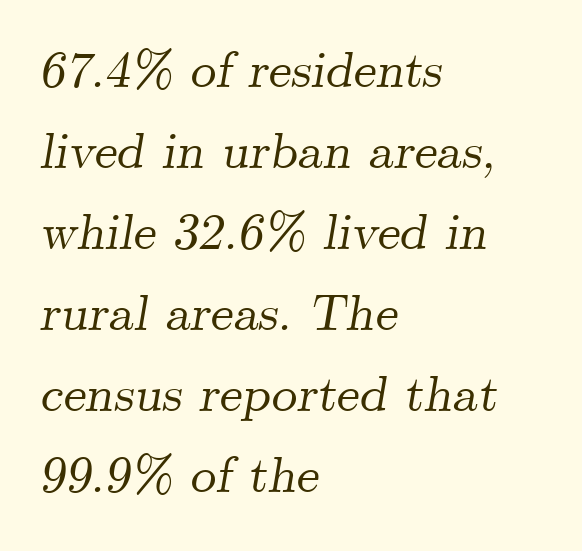
Observe the lean: these are italic letterforms. The letters sit at their default tracking, neither squeezed nor spread. The rows are spaced the way most documents space them. Quick note: underline off. Font category for this specimen: serif.
